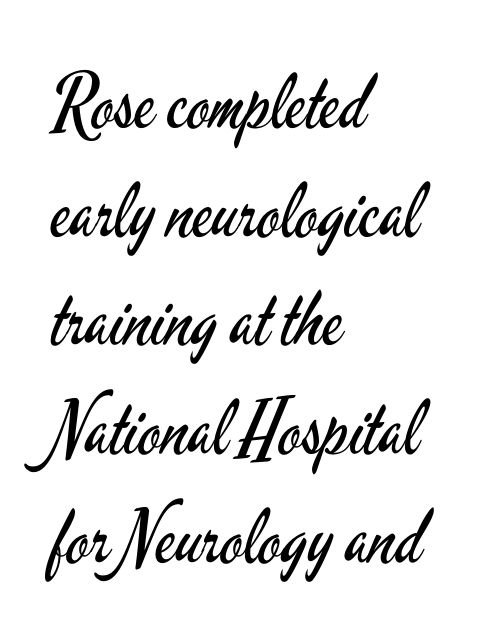
Q: Is the text bold? A: No.
Q: Is the text italic (slanted)? A: Yes.
Q: Is the typeface a serif or a sans-serif typeface? A: Sans-serif.
Q: Is the text underlined? A: No.
Q: How is the paragraph aligned? A: Left-aligned.
Q: Is the spacing between letters normal or unusually wide? A: Normal.
Q: Is the spacing between lines tight, normal or loose? A: Normal.
Q: Width (condensed, normal, or wide)? A: Condensed.
Q: Stroke contrast? A: Low.
Q: x-height? A: Small.
Q: Monospaced? A: No.
